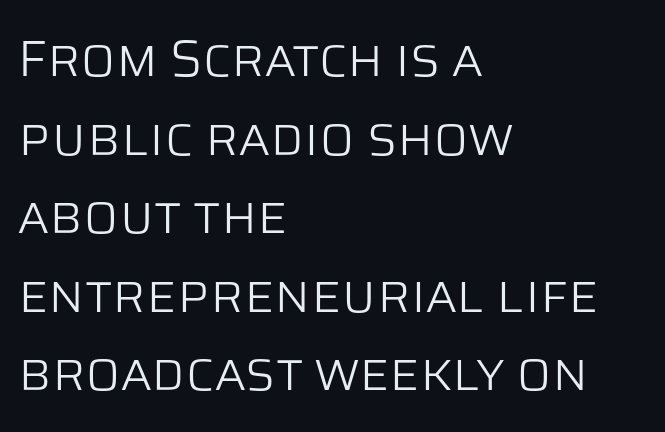
The image shows 51 px light sans-serif type, upright; set left-aligned, normal line spacing (1.54x), normal letter spacing, not underlined; low stroke contrast and a large x-height.
